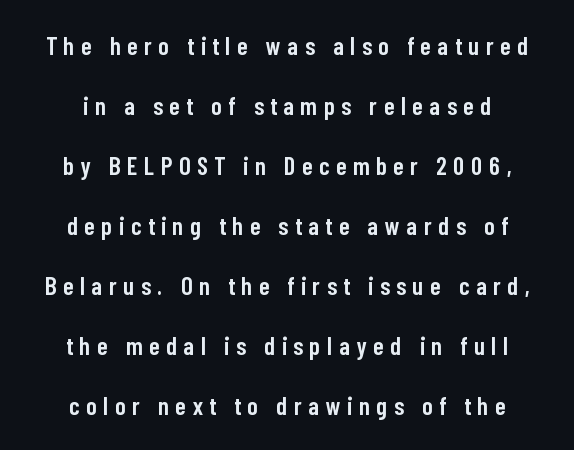
This sample uses expanded letter spacing, leaving extra air between glyphs. One-word summary of the alignment: center. The gap between lines stays unmarked. These lines were composed using upright roman letters. Vertically, the passage feels expansive, rows floating well apart.
